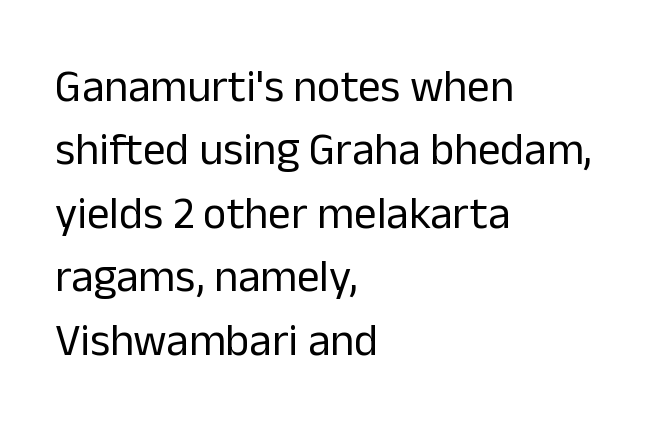
{"serif": "no", "italic": "no", "bold": "no", "weight": "regular", "width": "normal", "stroke_contrast": "low", "x_height": "medium", "monospaced": "no", "underline": "no", "align": "left", "line_spacing": "normal", "line_spacing_ratio": 1.41, "letter_spacing": "normal", "letter_spacing_em": 0.0, "glyph_px": 45}
